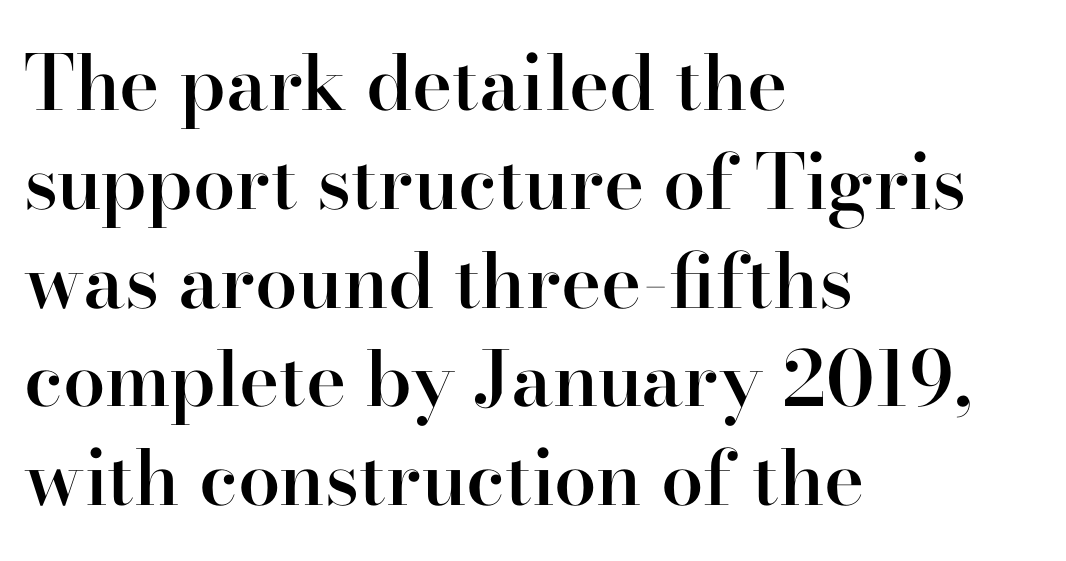
The image shows 76 px semibold serif type, upright; set left-aligned, normal line spacing (1.3x), normal letter spacing, not underlined; high stroke contrast and a small x-height.
